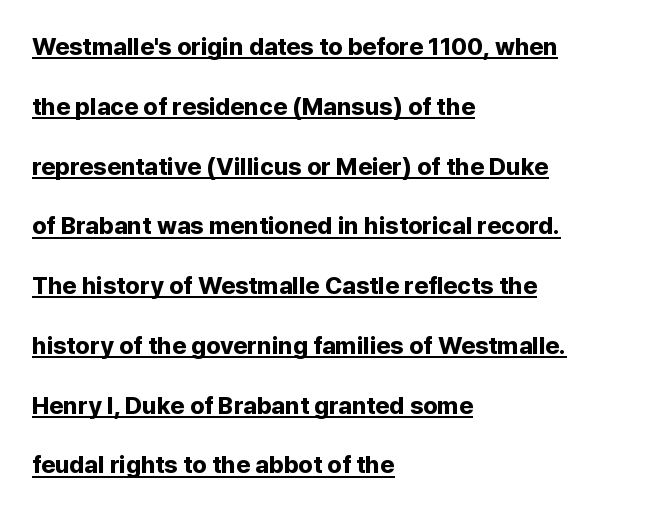
Q: Is the text bold? A: Yes.
Q: Is the text italic (slanted)? A: No, it is upright.
Q: Is the text underlined? A: Yes.
Q: How is the paragraph aligned? A: Left-aligned.
Q: Is the spacing between letters normal or unusually wide? A: Normal.
Q: Is the spacing between lines tight, normal or loose? A: Loose.
